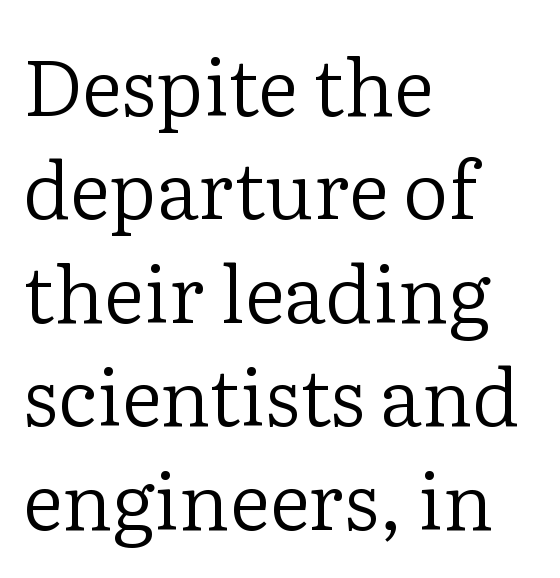
The image shows 79 px regular-weight serif type, upright; set left-aligned, normal line spacing (1.31x), normal letter spacing, not underlined; low stroke contrast and a medium x-height.
